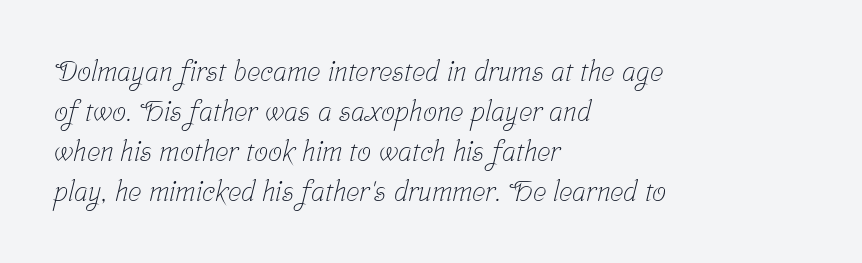
Note the varied advance widths — an 'i' is clearly narrower than an 'm'. Font category for this specimen: serif. The lines are quadded left. Beneath every word, the page is bare. This rendering leaves character spacing at its baseline value.
